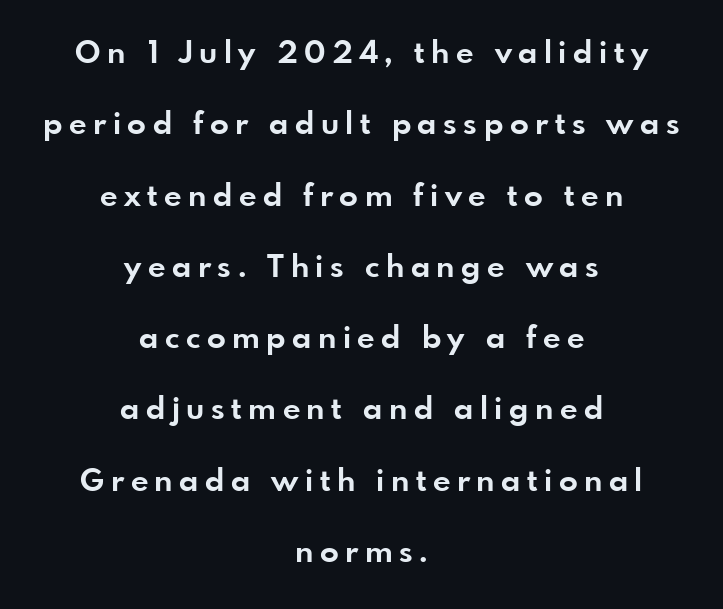
Both edges are ragged and mirror each other, which tells us the setting is centered. Tracking here is generous; glyphs stand well apart from one another. Any mark beneath the type? The region is blank. How would I describe the line gaps? Wide and relaxed. The letters stand straight up with perfectly vertical stems. The font is running at its bold setting.
